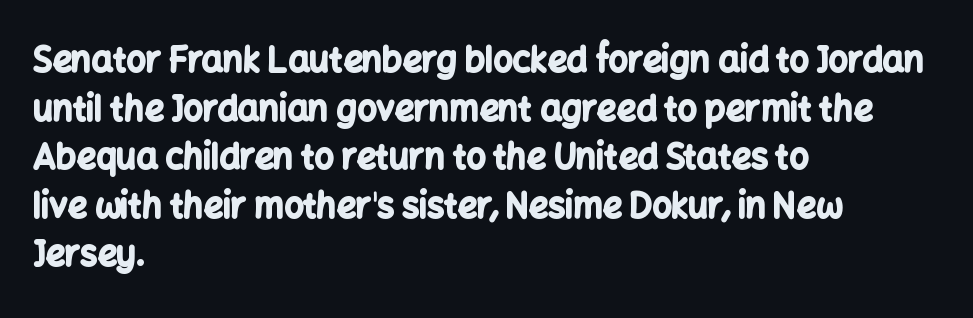
{"serif": "no", "italic": "no", "bold": "yes", "weight": "bold", "width": "normal", "stroke_contrast": "low", "x_height": "medium", "monospaced": "no", "underline": "no", "align": "left", "line_spacing": "normal", "line_spacing_ratio": 1.43, "letter_spacing": "normal", "letter_spacing_em": 0.0, "glyph_px": 34}
